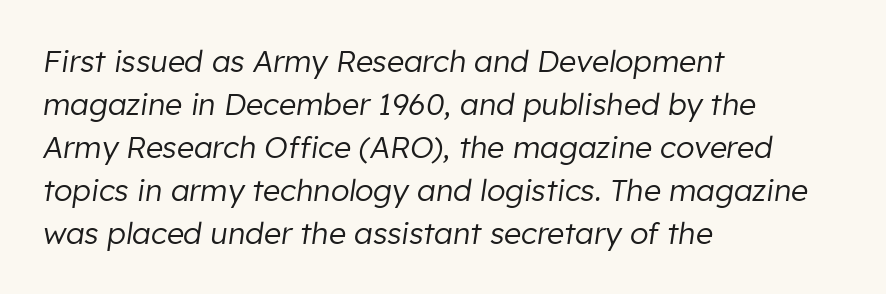
The image shows 30 px regular-weight type, italic (leaning right); set left-aligned, normal line spacing (1.43x), normal letter spacing, not underlined; low stroke contrast and a medium x-height.
